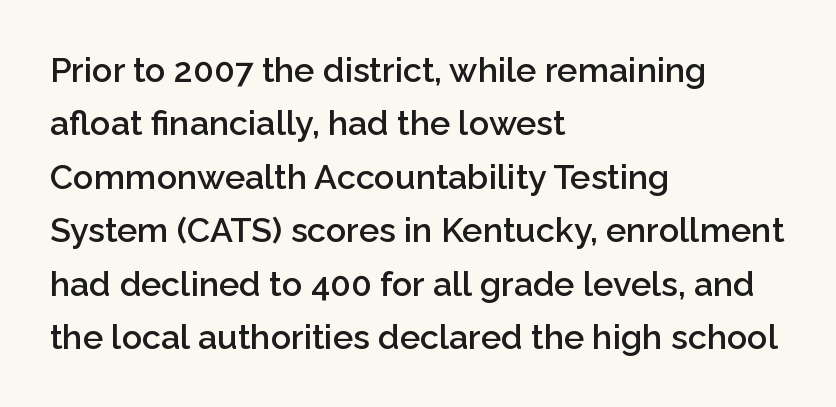
The image shows 34 px semibold sans-serif type, upright; set left-aligned, normal line spacing (1.57x), normal letter spacing, not underlined; low stroke contrast and a medium x-height.
